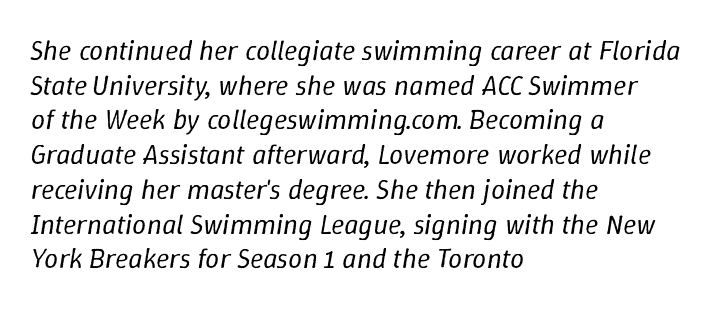
The weight tops out at a normal text grade. Yep, that's italic — everything's leaning. The rendering uses natural spacing where letterforms have individual widths. This rendering leaves character spacing at its baseline value.
